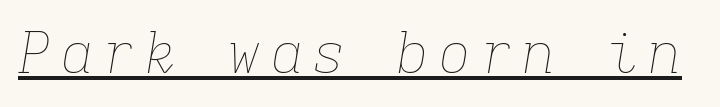
{"italic": "yes", "lean": "right", "slant_degrees": 9, "bold": "no", "weight": "thin", "width": "normal", "stroke_contrast": "low", "x_height": "medium", "monospaced": "yes", "underline": "yes", "glyph_px": 56}
